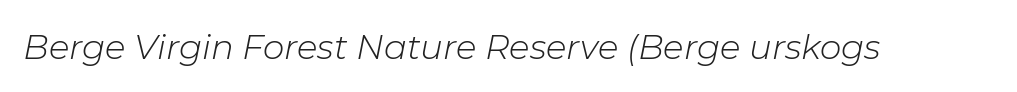
The image shows 37 px light type, italic (leaning right); set normal letter spacing, not underlined; low stroke contrast and a medium x-height.
